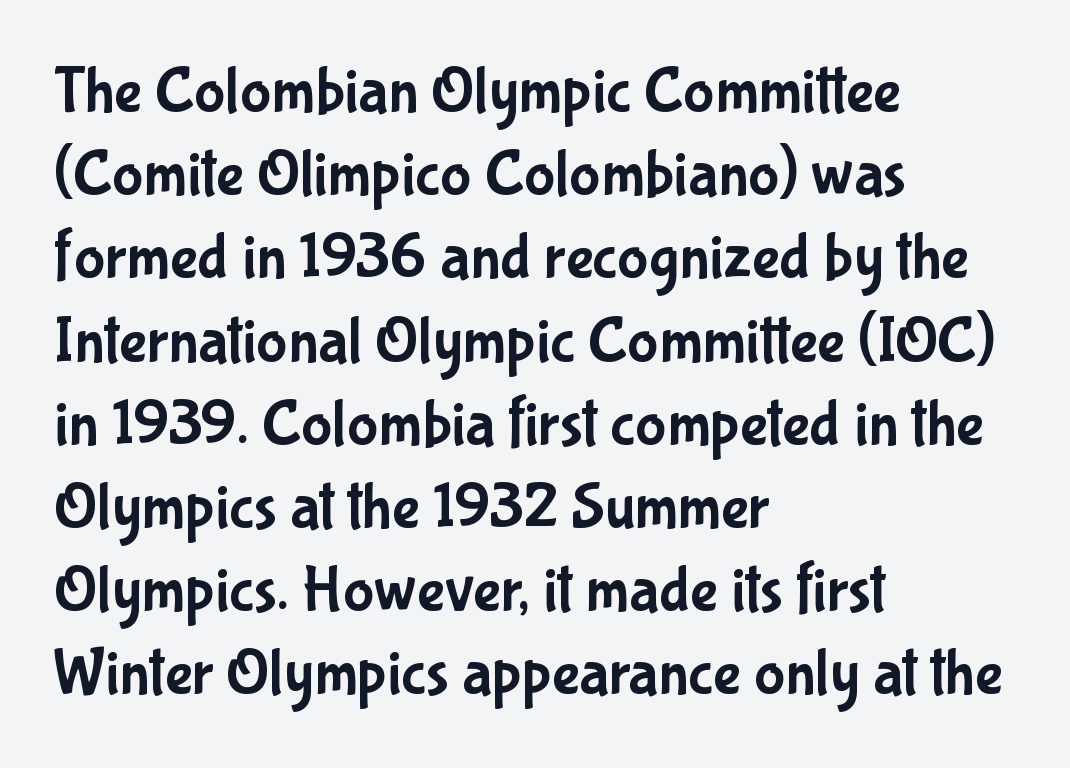
Q: Is the text italic (slanted)? A: No, it is upright.
Q: Is the typeface a serif or a sans-serif typeface? A: Sans-serif.
Q: Is the text underlined? A: No.
Q: How is the paragraph aligned? A: Left-aligned.
Q: Is the spacing between letters normal or unusually wide? A: Normal.
Q: Is the spacing between lines tight, normal or loose? A: Normal.
Q: Width (condensed, normal, or wide)? A: Condensed.
Q: Stroke contrast? A: Low.
Q: x-height? A: Medium.
Q: Monospaced? A: No.
